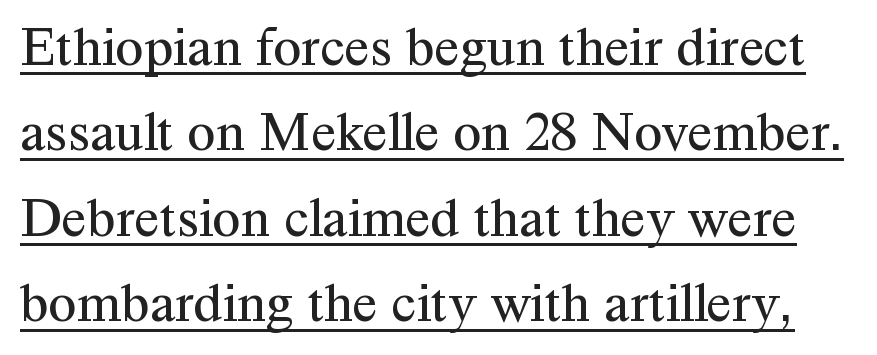
The image shows 57 px regular-weight serif type, upright; set normal line spacing (1.5x), normal letter spacing, underlined; medium stroke contrast and a medium x-height.
